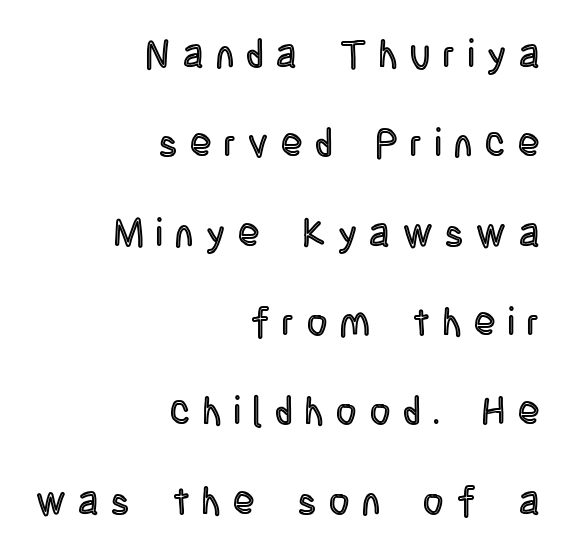
How would I describe the line gaps? Wide and relaxed. The space directly below the letters is spotless. The face used here is rendered with a markedly widened letterfit. The letters advance in unequal steps, a hallmark of proportional type.
